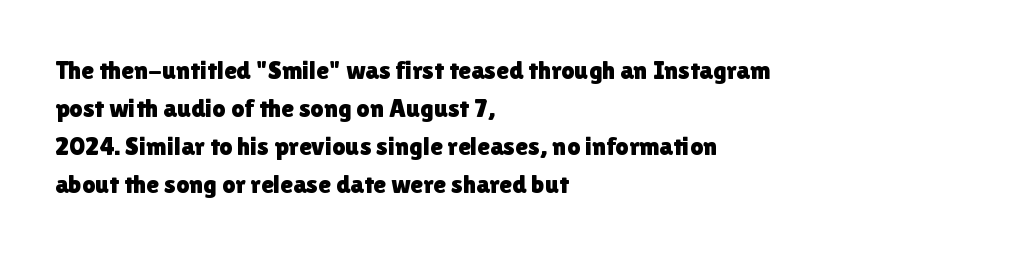
Q: Is the text italic (slanted)? A: No, it is upright.
Q: Is the text underlined? A: No.
Q: How is the paragraph aligned? A: Left-aligned.
Q: Is the spacing between letters normal or unusually wide? A: Normal.
Q: Is the spacing between lines tight, normal or loose? A: Normal.
